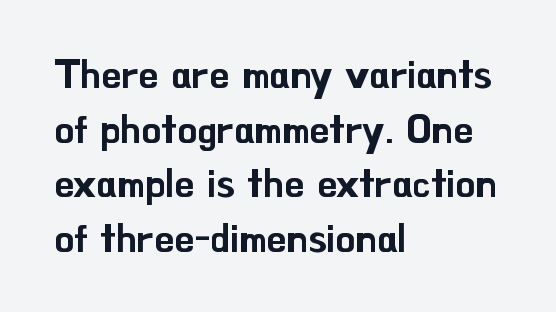
Does extra space separate the letters? No, they use regular spacing. Descender tails drop into unmarked territory. Short and long lines alike share a common starting point at left. The line-height multiplier appears to be the usual default. Is this a fixed-width face? No — the glyphs have proportional, varying widths. To sum up the face: it is a sans, with no serifs.
